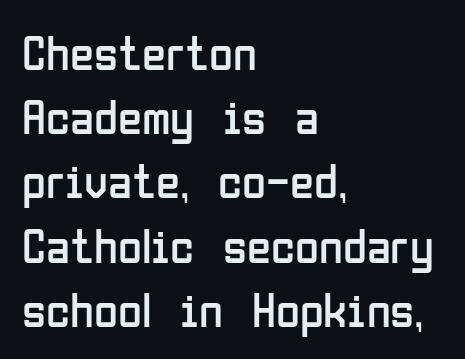
The image shows 49 px regular-weight, condensed sans-serif type, upright; set left-aligned, normal line spacing (1.31x), normal letter spacing, not underlined; low stroke contrast and a medium x-height.
